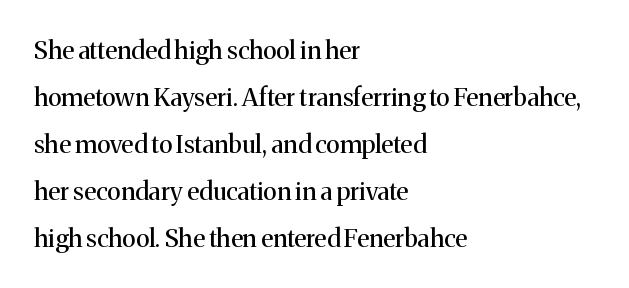
Q: Is the text bold? A: No.
Q: Is the text italic (slanted)? A: No, it is upright.
Q: Is the text underlined? A: No.
Q: How is the paragraph aligned? A: Left-aligned.
Q: Is the spacing between letters normal or unusually wide? A: Normal.
